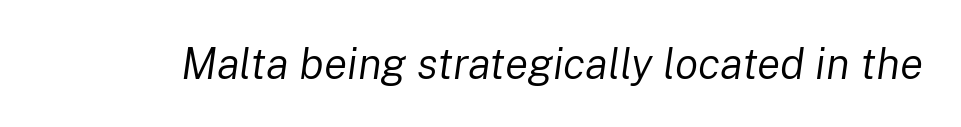
The face used here is proportionally spaced, like ordinary book or web type. The words here are not underlined. The passage shown is not bold in any degree. Designer's note — italics engaged.
